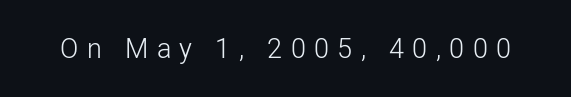
{"italic": "no", "bold": "no", "underline": "no", "letter_spacing": "wide", "letter_spacing_em": 0.31, "glyph_px": 27}
